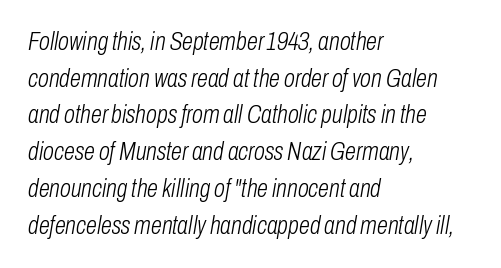
Q: Is the text bold? A: No.
Q: Is the text italic (slanted)? A: Yes, it leans right by about 10 degrees.
Q: Is the text underlined? A: No.
Q: How is the paragraph aligned? A: Left-aligned.
Q: Is the spacing between letters normal or unusually wide? A: Normal.
Q: Is the spacing between lines tight, normal or loose? A: Normal.
